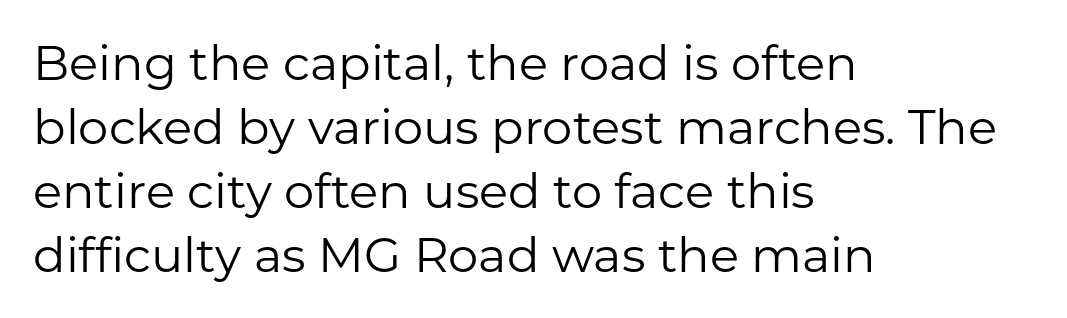
The image shows 48 px regular-weight sans-serif type, upright; set left-aligned, normal line spacing (1.33x), normal letter spacing, not underlined; low stroke contrast and a medium x-height.
